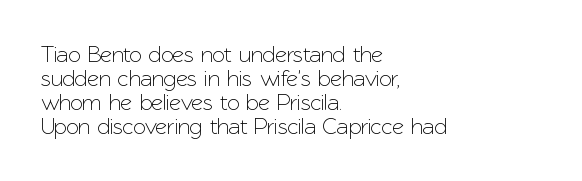
The image shows 23 px text type, upright; set left-aligned, tight line spacing (1.04x), normal letter spacing, not underlined.
